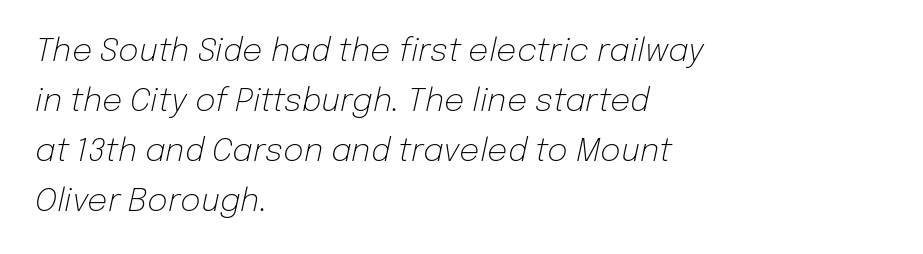
Quick note: underline off. Honestly, the row spacing looks completely unremarkable. The glyphs look as if they've been sheared to an angle. This sample has the flowing, uneven cadence of proportional lettering.
